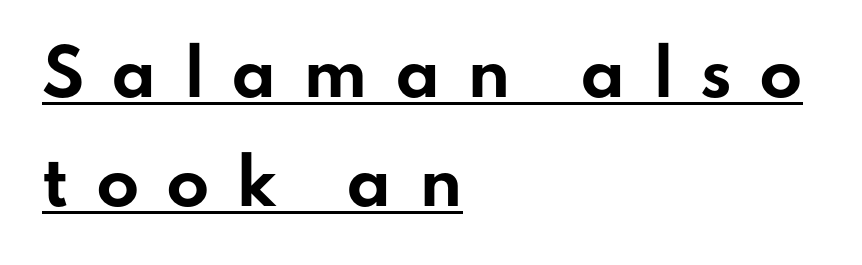
Q: Is the text bold? A: Yes.
Q: Is the text italic (slanted)? A: No, it is upright.
Q: Is the typeface a serif or a sans-serif typeface? A: Sans-serif.
Q: Is the text underlined? A: Yes.
Q: How is the paragraph aligned? A: Left-aligned.
Q: Is the spacing between letters normal or unusually wide? A: Unusually wide.
Q: Width (condensed, normal, or wide)? A: Wide.
Q: Stroke contrast? A: Low.
Q: x-height? A: Small.
Q: Monospaced? A: No.
